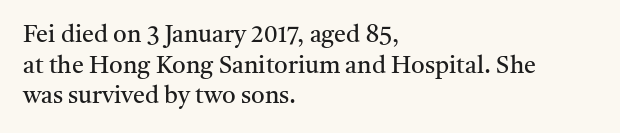
The image shows 24 px text type, upright; set left-aligned, normal line spacing (1.28x), normal letter spacing, not underlined.
